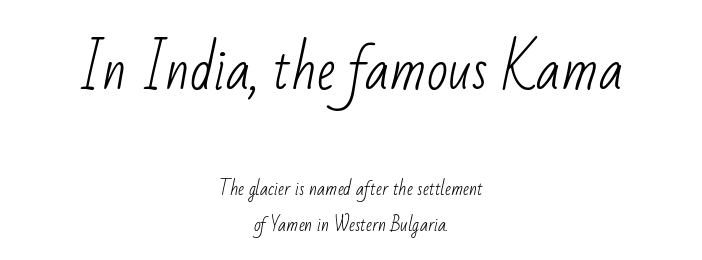
Q: Is the text bold? A: No.
Q: Is the typeface a serif or a sans-serif typeface? A: Sans-serif.
Q: Is the text underlined? A: No.
Q: How is the paragraph aligned? A: Centered.
Q: Is the spacing between letters normal or unusually wide? A: Normal.
Q: Is the spacing between lines tight, normal or loose? A: Loose.
Q: Which block of text is set in a larger size, the first (top) or the second (bottom)? A: The first (top) one.
Q: Width (condensed, normal, or wide)? A: Condensed.
Q: Stroke contrast? A: Low.
Q: x-height? A: Small.
Q: Monospaced? A: No.
